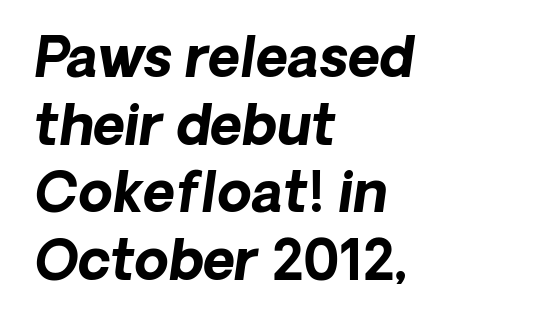
The image shows 55 px bold type, italic (leaning right); set left-aligned, line spacing 1.23x, normal letter spacing, not underlined; low stroke contrast and a medium x-height.
